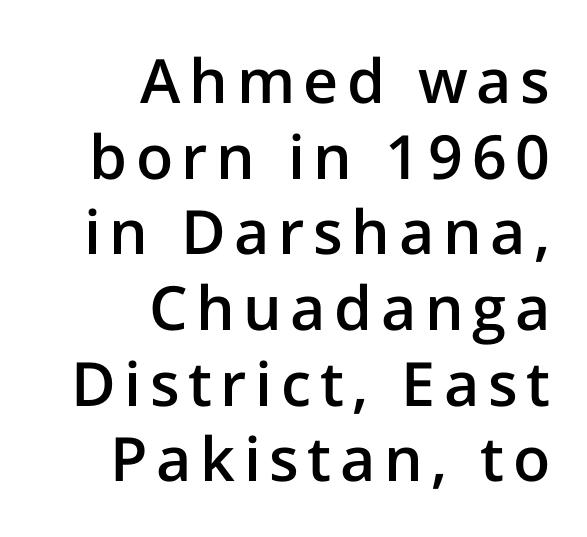
Q: Is the text bold? A: Semi-bold.
Q: Is the text italic (slanted)? A: No, it is upright.
Q: Is the typeface a serif or a sans-serif typeface? A: Sans-serif.
Q: Is the text underlined? A: No.
Q: How is the paragraph aligned? A: Right-aligned.
Q: Width (condensed, normal, or wide)? A: Normal.
Q: Stroke contrast? A: Low.
Q: x-height? A: Medium.
Q: Monospaced? A: No.
